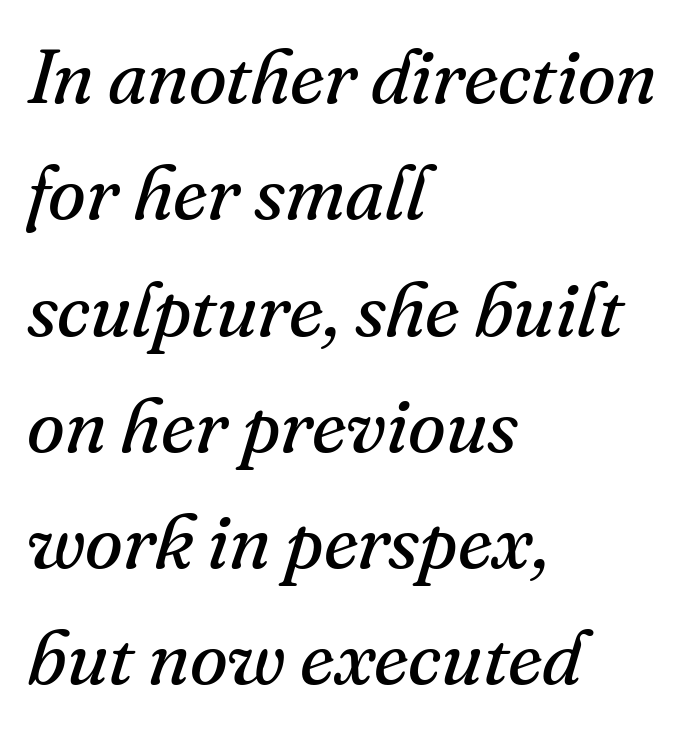
Designer's note — italics engaged. The rendering anchors every line to the left-hand side. Lines of text with bare space underneath. Characters follow at the spacing the type designer built in. Observe the serifs anchoring each vertical stroke in this sample. If you measured baseline to baseline, you'd find a middling distance.
